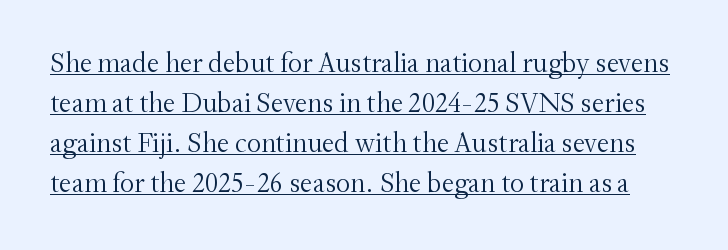
{"serif": "yes", "italic": "no", "bold": "no", "weight": "light", "width": "normal", "stroke_contrast": "medium", "x_height": "small", "monospaced": "no", "underline": "yes", "line_spacing": "normal", "line_spacing_ratio": 1.43, "letter_spacing": "normal", "letter_spacing_em": 0.0, "glyph_px": 28}
